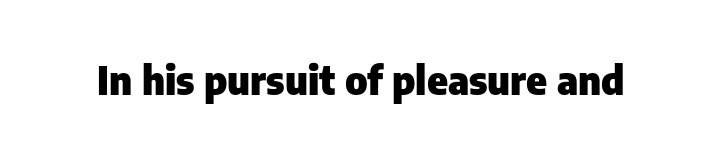
Q: Is the text bold? A: Yes.
Q: Is the text italic (slanted)? A: No, it is upright.
Q: Is the typeface a serif or a sans-serif typeface? A: Sans-serif.
Q: Is the text underlined? A: No.
Q: Is the spacing between letters normal or unusually wide? A: Normal.
Q: Width (condensed, normal, or wide)? A: Normal.
Q: Stroke contrast? A: Low.
Q: x-height? A: Medium.
Q: Monospaced? A: No.
